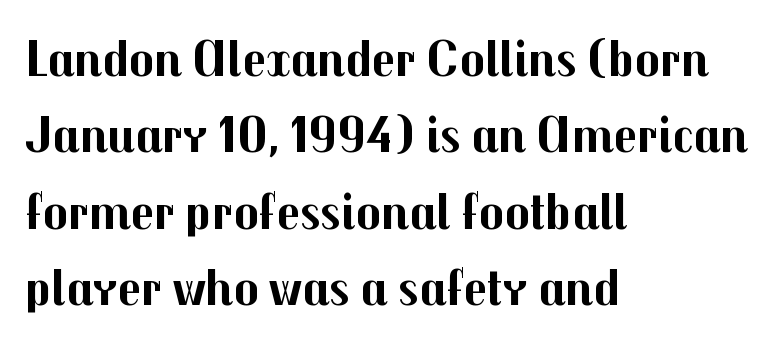
Strong, thick strokes mark this as bold type. The gap between lines stays unmarked. This is the regular roman posture of the typeface. Each new line begins a customary step beneath the previous one. Is this a fixed-width face? No — the glyphs have proportional, varying widths. Letterform terminals end flat and unadorned throughout the passage.
